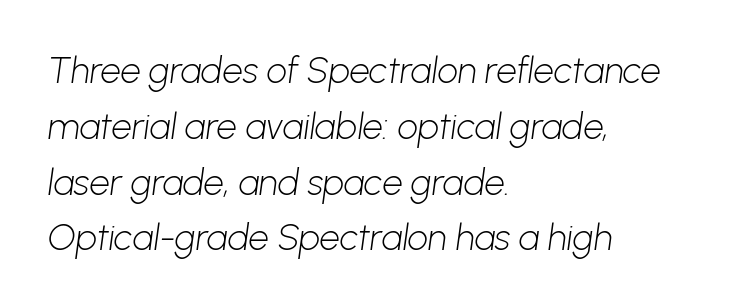
Q: Is the text bold? A: No.
Q: Is the typeface a serif or a sans-serif typeface? A: Sans-serif.
Q: Is the text underlined? A: No.
Q: How is the paragraph aligned? A: Left-aligned.
Q: Is the spacing between letters normal or unusually wide? A: Normal.
Q: Is the spacing between lines tight, normal or loose? A: Normal.
Q: Width (condensed, normal, or wide)? A: Normal.
Q: Stroke contrast? A: Low.
Q: x-height? A: Medium.
Q: Monospaced? A: No.
